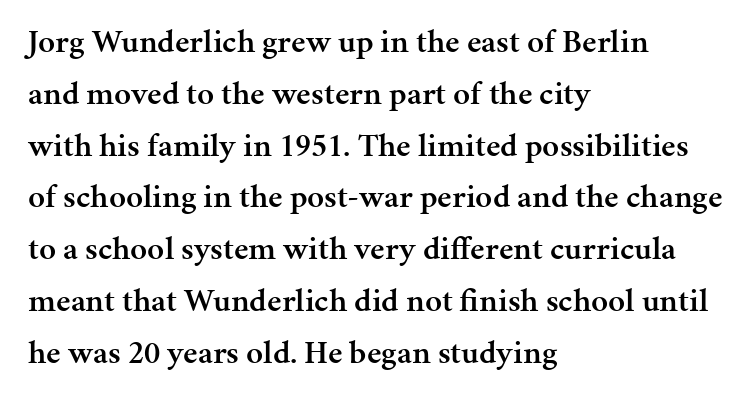
Q: Is the text bold? A: Semi-bold.
Q: Is the text italic (slanted)? A: No, it is upright.
Q: Is the typeface a serif or a sans-serif typeface? A: Serif.
Q: Is the text underlined? A: No.
Q: How is the paragraph aligned? A: Left-aligned.
Q: Is the spacing between letters normal or unusually wide? A: Normal.
Q: Is the spacing between lines tight, normal or loose? A: Normal.
Q: Width (condensed, normal, or wide)? A: Normal.
Q: Stroke contrast? A: Medium.
Q: x-height? A: Medium.
Q: Monospaced? A: No.
